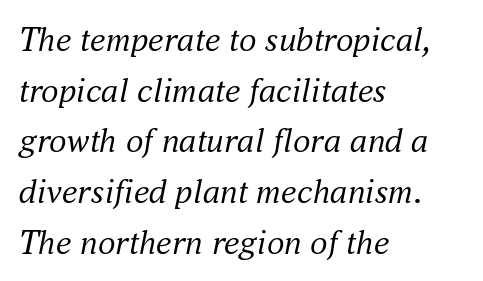
Q: Is the text bold? A: No.
Q: Is the text italic (slanted)? A: Yes, it leans right by about 16 degrees.
Q: Is the typeface a serif or a sans-serif typeface? A: Serif.
Q: Is the text underlined? A: No.
Q: How is the paragraph aligned? A: Left-aligned.
Q: Is the spacing between letters normal or unusually wide? A: Normal.
Q: Is the spacing between lines tight, normal or loose? A: Normal.
Q: Width (condensed, normal, or wide)? A: Normal.
Q: Stroke contrast? A: Medium.
Q: x-height? A: Small.
Q: Monospaced? A: No.
